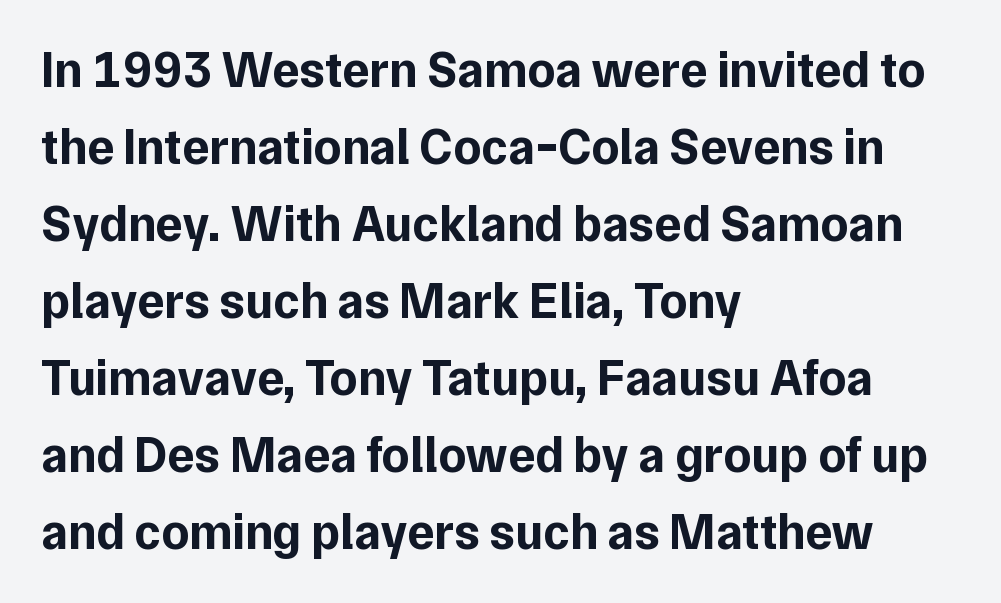
The image shows 50 px bold sans-serif type, upright; set left-aligned, normal line spacing (1.54x), normal letter spacing, not underlined; low stroke contrast and a medium x-height.
